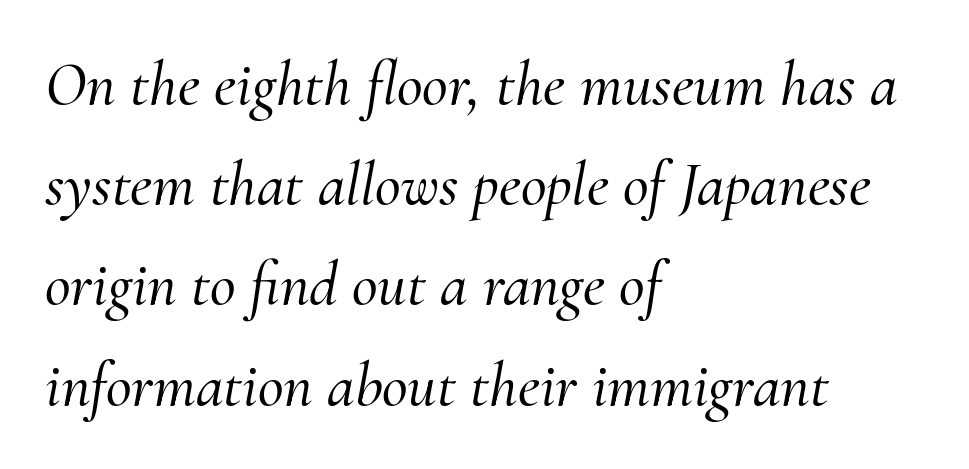
{"serif": "yes", "italic": "yes", "lean": "right", "slant_degrees": 10, "width": "normal", "stroke_contrast": "medium", "x_height": "small", "monospaced": "no", "underline": "no", "align": "left", "line_spacing": "normal", "line_spacing_ratio": 1.59, "letter_spacing": "normal", "letter_spacing_em": 0.0, "glyph_px": 63}
